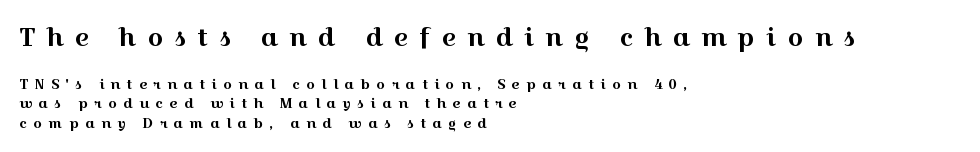
{"italic": "no", "underline": "no", "align": "left", "line_spacing": "normal", "line_spacing_ratio": 1.39, "letter_spacing": "wide", "letter_spacing_em": 0.44, "larger_block": "first", "size_ratio": 1.79, "glyph_px": 25}
